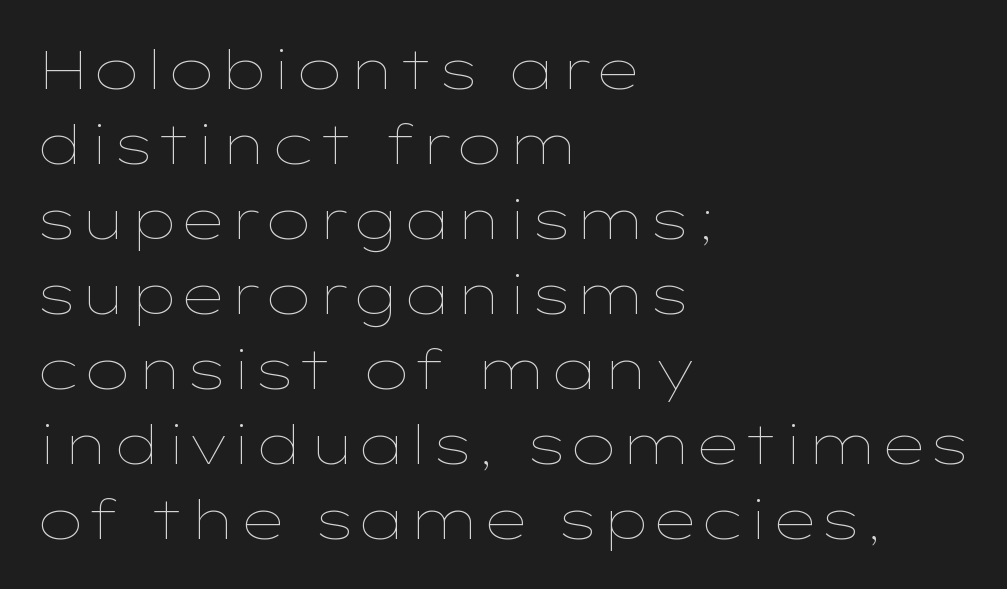
{"italic": "no", "bold": "no", "weight": "thin", "width": "wide", "stroke_contrast": "low", "x_height": "medium", "monospaced": "no", "underline": "no", "align": "left", "line_spacing": "normal", "line_spacing_ratio": 1.39, "letter_spacing": "normal", "letter_spacing_em": 0.0, "glyph_px": 54}
